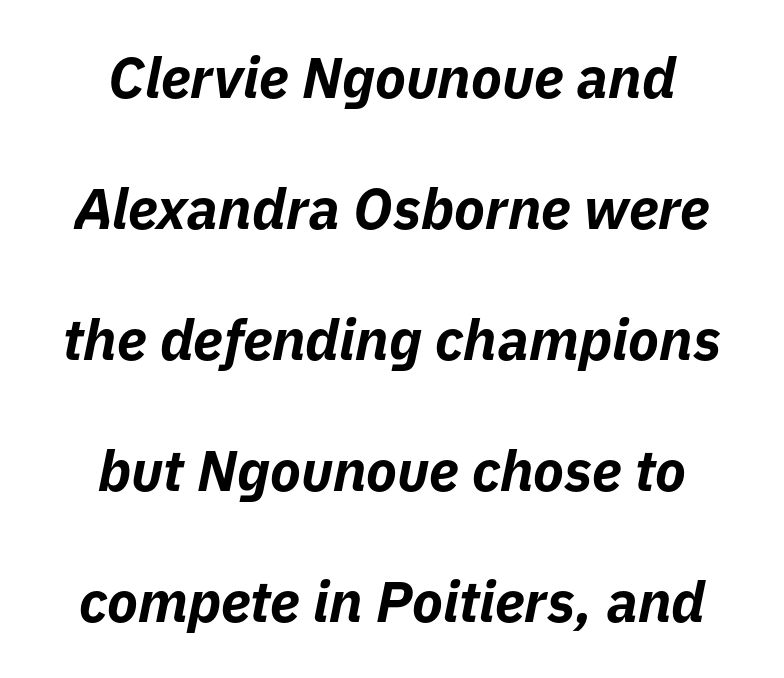
{"italic": "yes", "lean": "right", "slant_degrees": 11, "bold": "yes", "weight": "bold", "width": "normal", "stroke_contrast": "low", "x_height": "medium", "monospaced": "no", "underline": "no", "align": "center", "line_spacing": "loose", "line_spacing_ratio": 2.3, "letter_spacing": "normal", "letter_spacing_em": 0.0, "glyph_px": 57}
